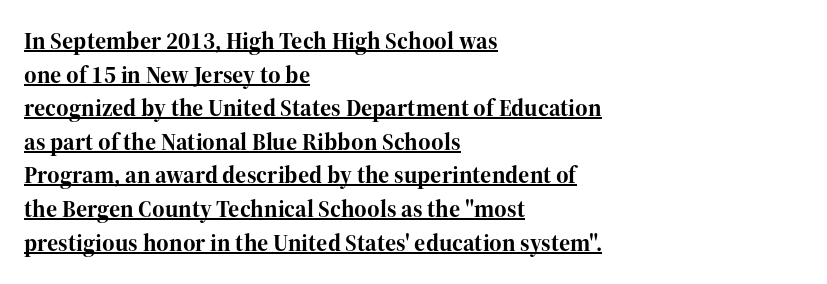
The image shows 24 px bold type, upright; set left-aligned, normal line spacing (1.4x), normal letter spacing, underlined.
